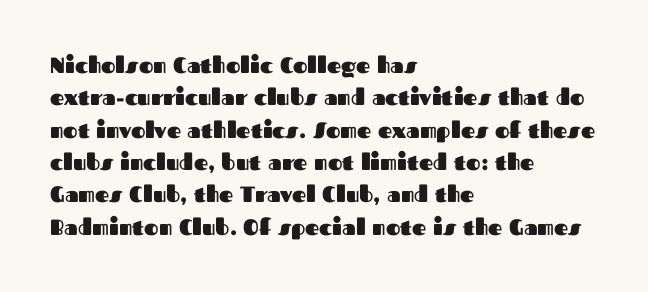
The image shows 22 px bold type, upright; set left-aligned, normal line spacing (1.47x), normal letter spacing, not underlined.
